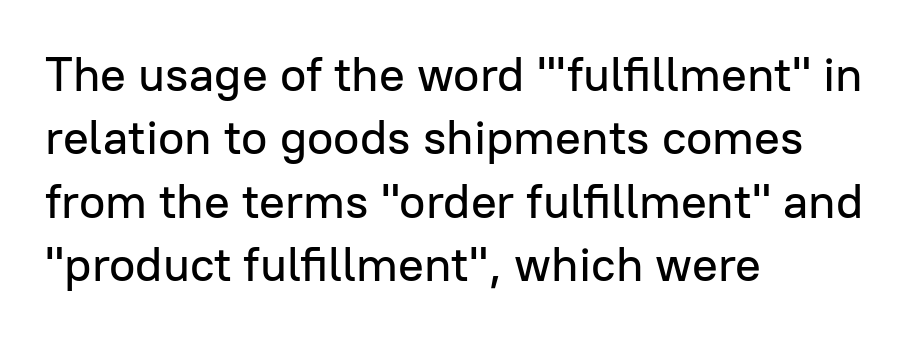
Q: Is the text italic (slanted)? A: No, it is upright.
Q: Is the typeface a serif or a sans-serif typeface? A: Sans-serif.
Q: Is the text underlined? A: No.
Q: How is the paragraph aligned? A: Left-aligned.
Q: Is the spacing between letters normal or unusually wide? A: Normal.
Q: Is the spacing between lines tight, normal or loose? A: Normal.
Q: Width (condensed, normal, or wide)? A: Normal.
Q: Stroke contrast? A: Low.
Q: x-height? A: Medium.
Q: Monospaced? A: No.
